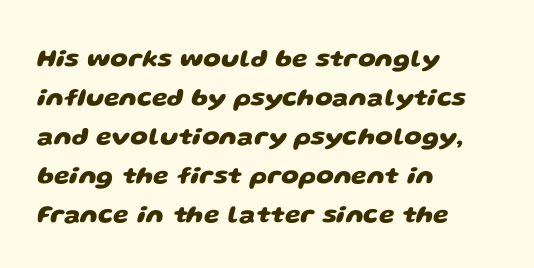
Q: Is the text bold? A: Yes.
Q: Is the text underlined? A: No.
Q: How is the paragraph aligned? A: Left-aligned.
Q: Is the spacing between letters normal or unusually wide? A: Normal.
Q: Is the spacing between lines tight, normal or loose? A: Normal.
